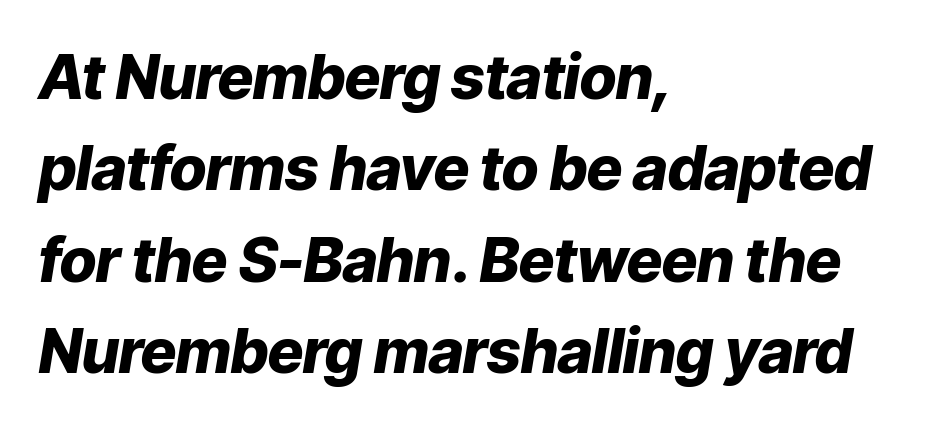
Heavy-handed strokes throughout: this text is bold. Underlining? Definitely not there. If you drew a ruler down the left edge, every line would touch it. Does the leading feel generous? No, just average. Do the characters align in a grid? No, the font is proportional.
